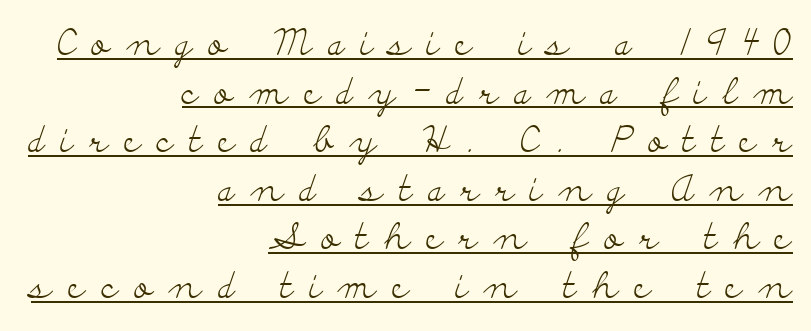
Q: Is the text bold? A: No.
Q: Is the text italic (slanted)? A: Yes.
Q: Is the typeface a serif or a sans-serif typeface? A: Serif.
Q: Is the text underlined? A: Yes.
Q: How is the paragraph aligned? A: Right-aligned.
Q: Is the spacing between letters normal or unusually wide? A: Unusually wide.
Q: Is the spacing between lines tight, normal or loose? A: Normal.
Q: Width (condensed, normal, or wide)? A: Wide.
Q: Stroke contrast? A: Low.
Q: x-height? A: Small.
Q: Monospaced? A: No.
